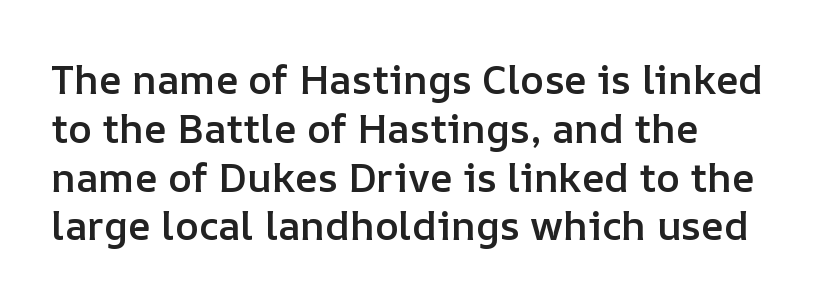
Q: Is the text bold? A: Semi-bold.
Q: Is the text italic (slanted)? A: No, it is upright.
Q: Is the text underlined? A: No.
Q: How is the paragraph aligned? A: Left-aligned.
Q: Is the spacing between letters normal or unusually wide? A: Normal.
Q: Width (condensed, normal, or wide)? A: Normal.
Q: Stroke contrast? A: Low.
Q: x-height? A: Medium.
Q: Monospaced? A: No.
